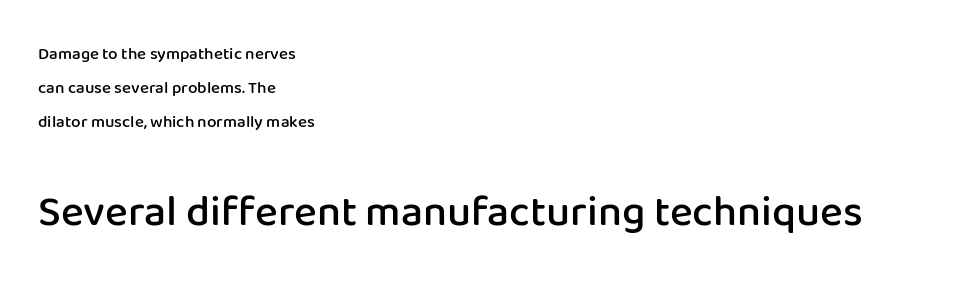
The letters in the lower block stand taller than those in the block above. Here the designer chose a conventional face with non-uniform glyph widths. The letters carry no serifs — their stems end cleanly without finishing strokes. Each line starts at the same left margin while the right side varies.
